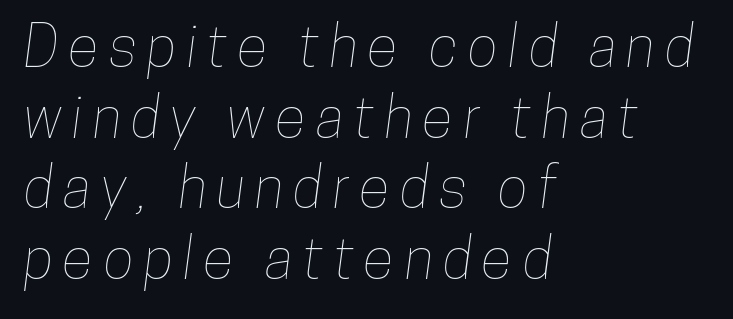
Rule under the text: the space is simply empty. The setting favours the left margin, as ordinary paragraphs usually do. Think of a printed novel: that variable character pitch is what you see here.
